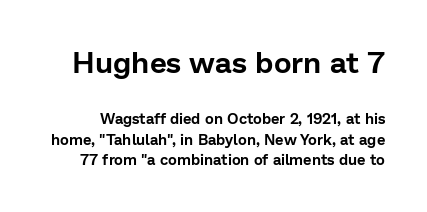
{"serif": "no", "italic": "no", "width": "normal", "stroke_contrast": "low", "x_height": "medium", "monospaced": "no", "underline": "no", "line_spacing": "normal", "line_spacing_ratio": 1.39, "letter_spacing": "normal", "letter_spacing_em": 0.0, "larger_block": "first", "size_ratio": 2.0, "glyph_px": 30}
